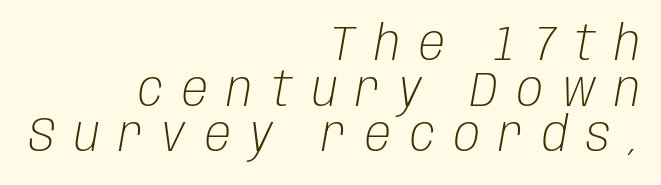
The image shows 48 px light, condensed type, italic (leaning right); set right-aligned, tight line spacing (0.95x), unusually wide letter spacing (+0.4 em), not underlined; low stroke contrast and a large x-height.
